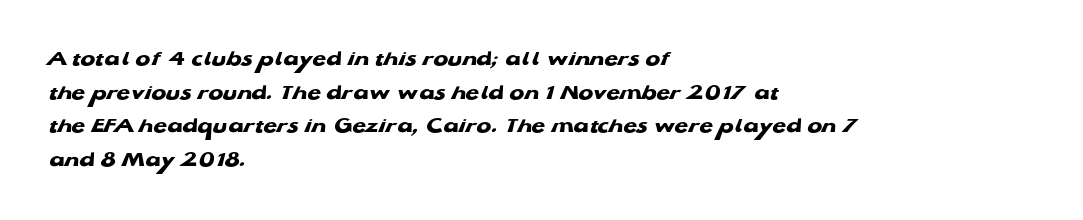
{"bold": "yes", "underline": "no", "align": "left", "line_spacing": "normal", "line_spacing_ratio": 1.53, "letter_spacing": "normal", "letter_spacing_em": 0.0, "glyph_px": 22}
